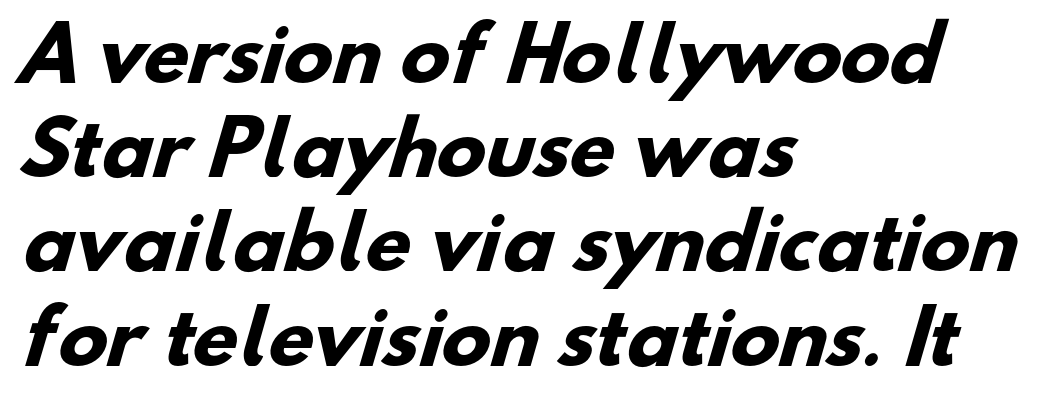
Q: Is the text bold? A: Yes.
Q: Is the typeface a serif or a sans-serif typeface? A: Sans-serif.
Q: Is the text underlined? A: No.
Q: How is the paragraph aligned? A: Left-aligned.
Q: Is the spacing between letters normal or unusually wide? A: Normal.
Q: Is the spacing between lines tight, normal or loose? A: Normal.
Q: Width (condensed, normal, or wide)? A: Normal.
Q: Stroke contrast? A: Low.
Q: x-height? A: Small.
Q: Monospaced? A: No.
